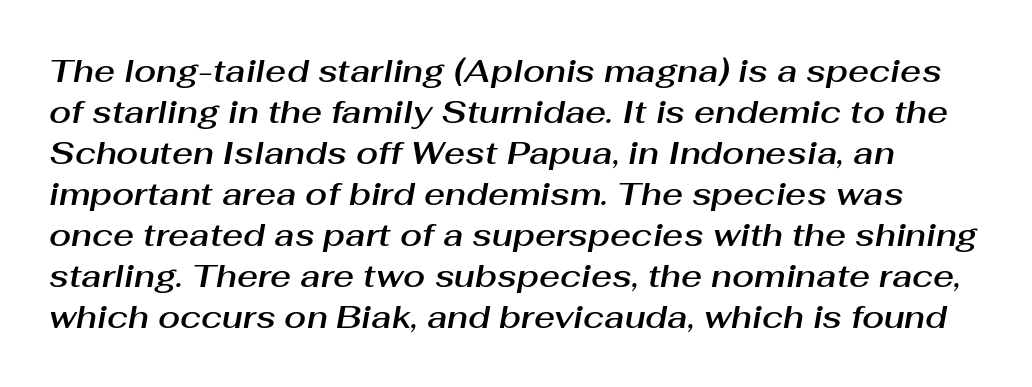
The image shows 32 px text type, italic (leaning right); set normal line spacing (1.28x), normal letter spacing, not underlined; medium stroke contrast and a medium x-height.
